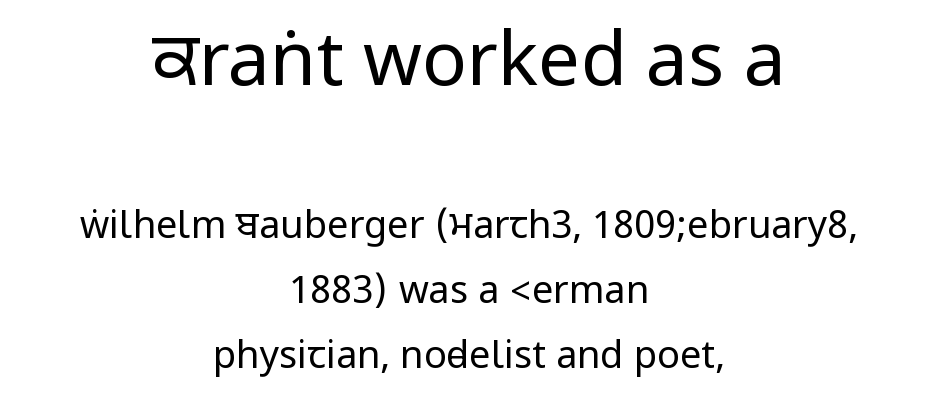
Q: Is the text bold? A: No.
Q: Is the text italic (slanted)? A: No, it is upright.
Q: Is the typeface a serif or a sans-serif typeface? A: Sans-serif.
Q: Is the text underlined? A: No.
Q: How is the paragraph aligned? A: Centered.
Q: Is the spacing between letters normal or unusually wide? A: Normal.
Q: Is the spacing between lines tight, normal or loose? A: Normal.
Q: Which block of text is set in a larger size, the first (top) or the second (bottom)? A: The first (top) one.
Q: Width (condensed, normal, or wide)? A: Condensed.
Q: Stroke contrast? A: Low.
